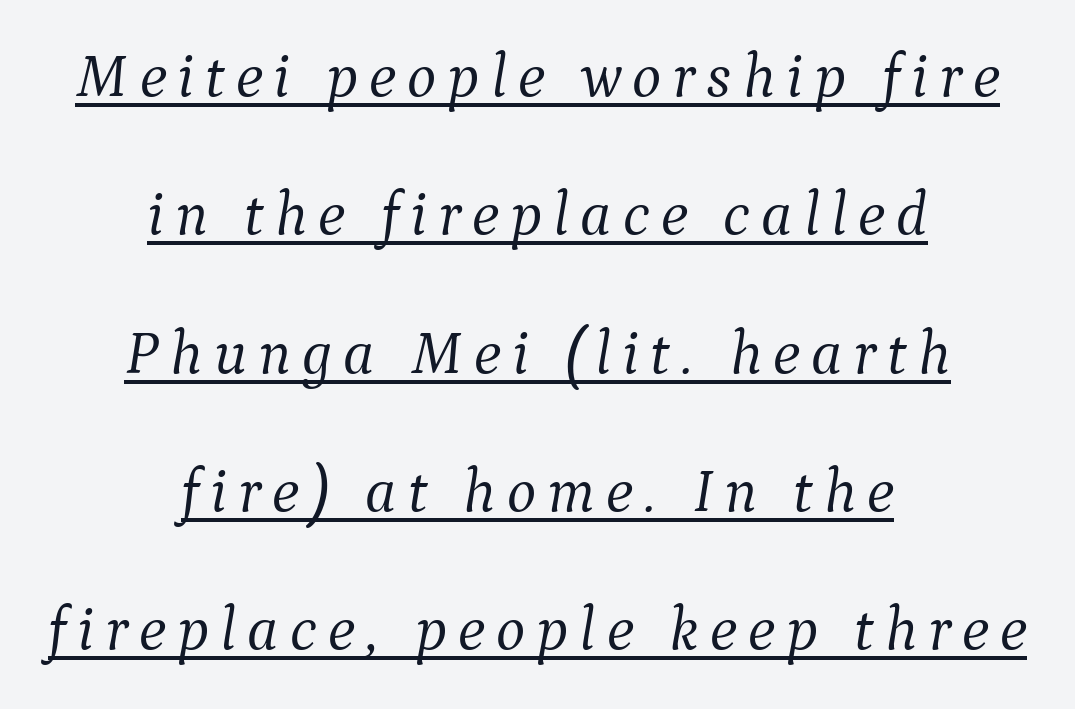
The image shows 62 px light serif type, italic (leaning right); set centered, loose line spacing (2.23x), underlined; medium stroke contrast and a medium x-height.
